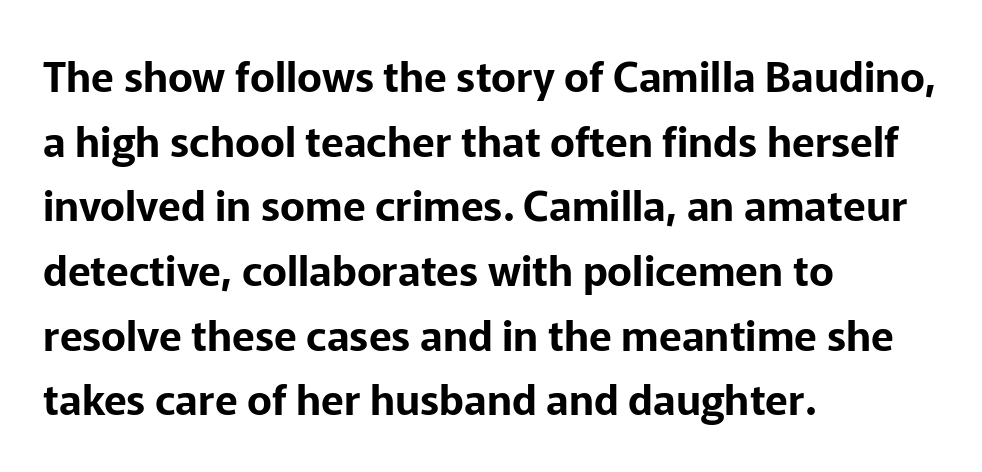
Is this a fixed-width face? No — the glyphs have proportional, varying widths. The foot of each line stays bare and open. What's the leading like? Ordinary, nothing unusual. If you drew a line through each stem, it would be perfectly vertical. The line texture is even and compact thanks to regular tracking.
